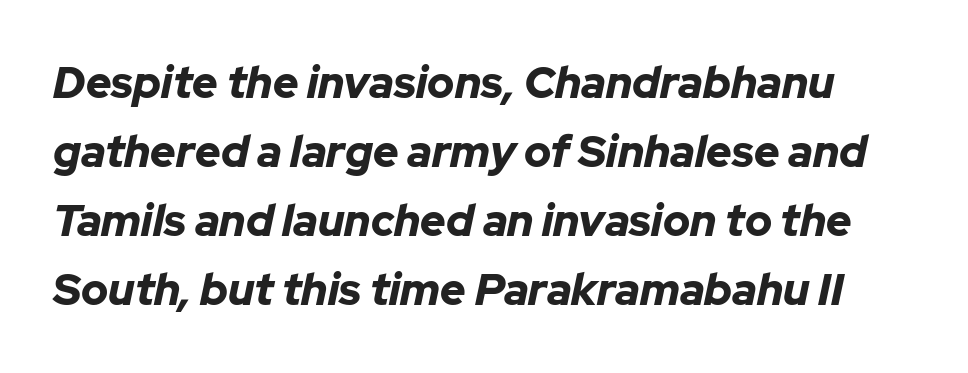
A normal amount of white space separates one row of letters from the next. The text carries the slant typical of an italic or oblique font. The strip under each line holds only bare page. The characters look thick and weighty, a clear bold. The rendering keeps characters at their native spacing.
